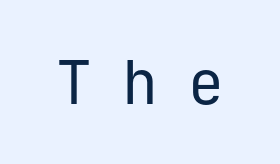
The image shows 60 px regular-weight sans-serif type, upright, monospaced; set unusually wide letter spacing (+0.5 em), not underlined; low stroke contrast and a medium x-height.
